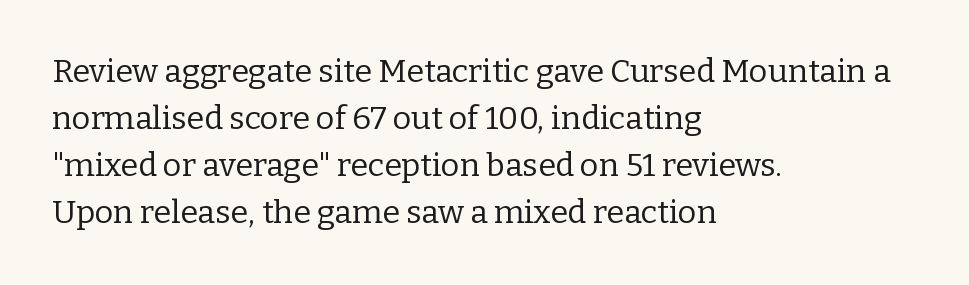
Q: Is the text bold? A: No.
Q: Is the text italic (slanted)? A: No, it is upright.
Q: Is the typeface a serif or a sans-serif typeface? A: Serif.
Q: Is the text underlined? A: No.
Q: How is the paragraph aligned? A: Left-aligned.
Q: Is the spacing between letters normal or unusually wide? A: Normal.
Q: Is the spacing between lines tight, normal or loose? A: Normal.
Q: Width (condensed, normal, or wide)? A: Normal.
Q: Stroke contrast? A: Low.
Q: x-height? A: Medium.
Q: Monospaced? A: No.
